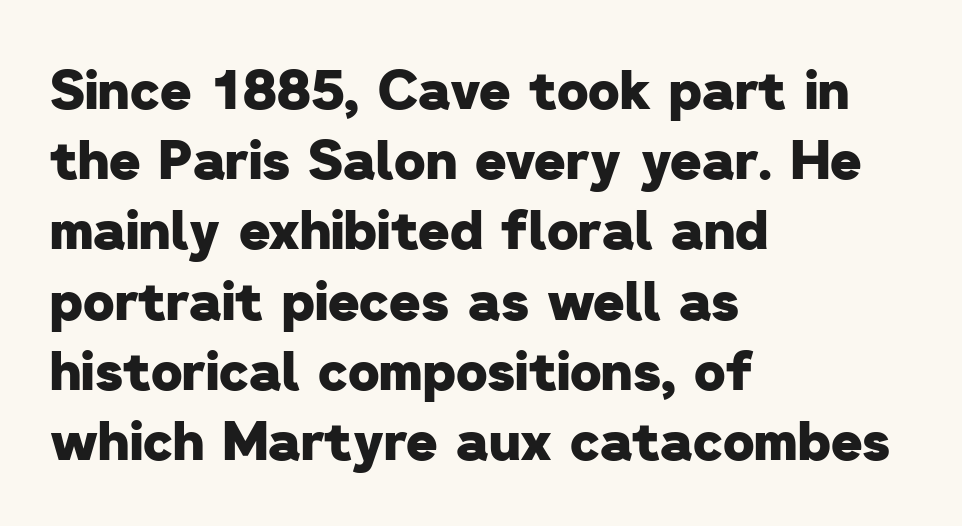
{"serif": "no", "bold": "yes", "weight": "heavy", "width": "normal", "stroke_contrast": "low", "x_height": "medium", "monospaced": "no", "underline": "no", "align": "left", "line_spacing": "normal", "line_spacing_ratio": 1.3, "letter_spacing": "normal", "letter_spacing_em": 0.0, "glyph_px": 54}
